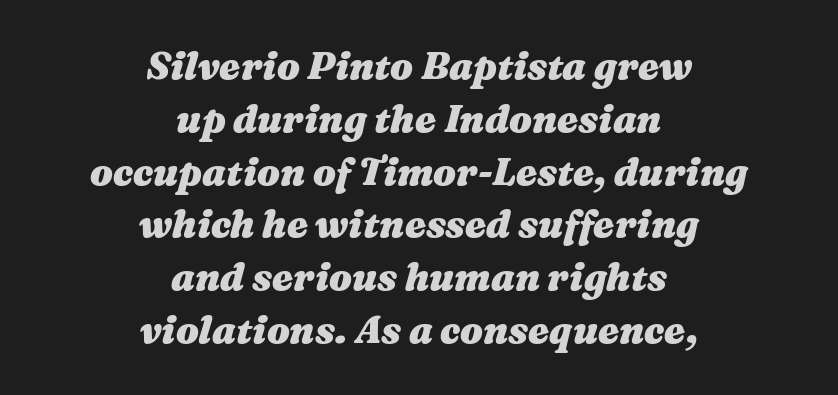
Line starts and ends both wander, symmetrically. Do the characters align in a grid? No, the font is proportional. The lettering tilts uniformly, giving the passage an italic look. Bare-footed words on every line.
